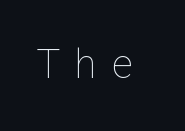
The image shows 40 px thin type, upright; set unusually wide letter spacing (+0.38 em), not underlined; low stroke contrast and a medium x-height.
